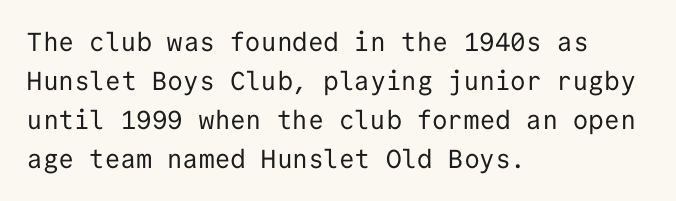
Q: Is the text bold? A: No.
Q: Is the text italic (slanted)? A: No, it is upright.
Q: Is the text underlined? A: No.
Q: How is the paragraph aligned? A: Left-aligned.
Q: Is the spacing between letters normal or unusually wide? A: Normal.
Q: Is the spacing between lines tight, normal or loose? A: Normal.
